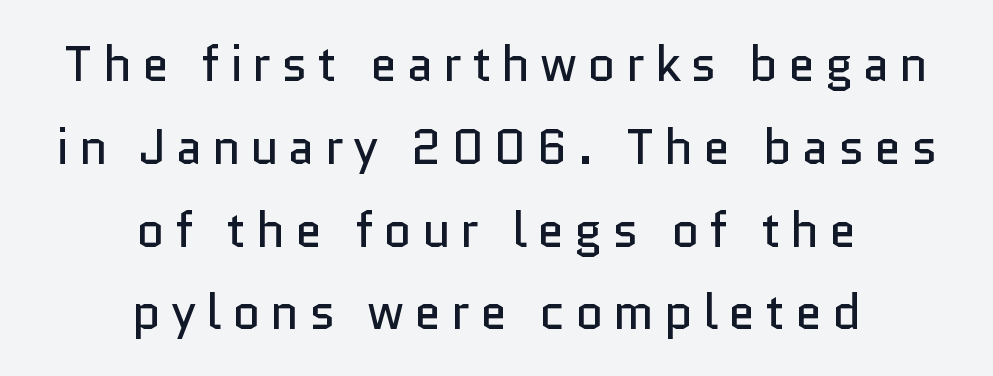
{"serif": "no", "italic": "no", "bold": "no", "weight": "regular", "width": "normal", "stroke_contrast": "low", "x_height": "medium", "monospaced": "no", "underline": "no", "align": "center", "line_spacing": "normal", "line_spacing_ratio": 1.69, "letter_spacing": "wide", "letter_spacing_em": 0.2, "glyph_px": 49}
